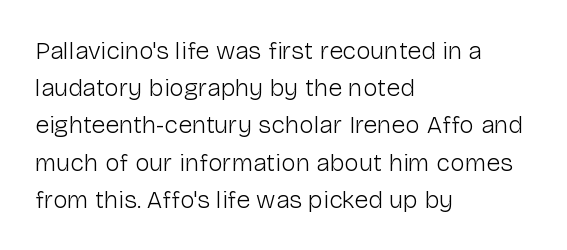
Each new line begins a customary step beneath the previous one. In CSS terms this would be text-align: left. Every character sits straight up, as roman type does. Inter-character spacing is left at the font's built-in metrics.
